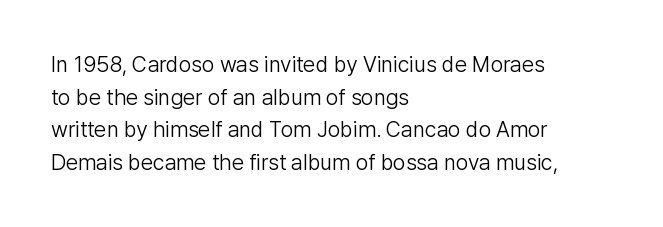
Q: Is the text bold? A: No.
Q: Is the text italic (slanted)? A: No, it is upright.
Q: Is the text underlined? A: No.
Q: How is the paragraph aligned? A: Left-aligned.
Q: Is the spacing between letters normal or unusually wide? A: Normal.
Q: Is the spacing between lines tight, normal or loose? A: Normal.
